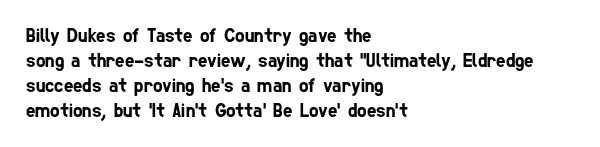
The image shows 20 px text type; set left-aligned, normal line spacing (1.25x), normal letter spacing, not underlined.
